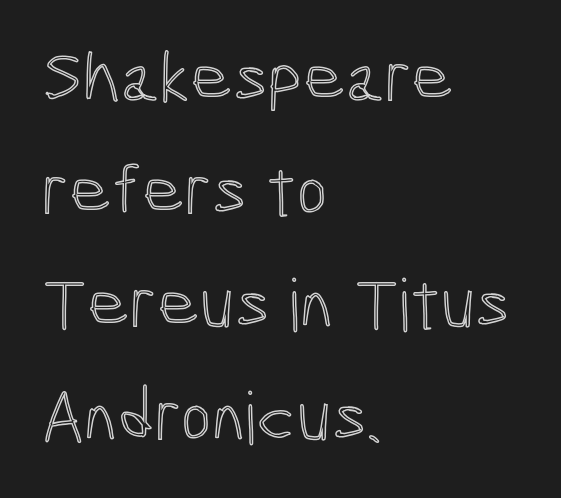
Ascenders rise straight up at ninety degrees. The line texture is even and compact thanks to regular tracking. Reading down the column, the eye jumps a familiar distance to each next line. No word sits above an underline. The compositor pushed each line to the left boundary. Each letter keeps its own natural width here, so spacing adapts to shape.
